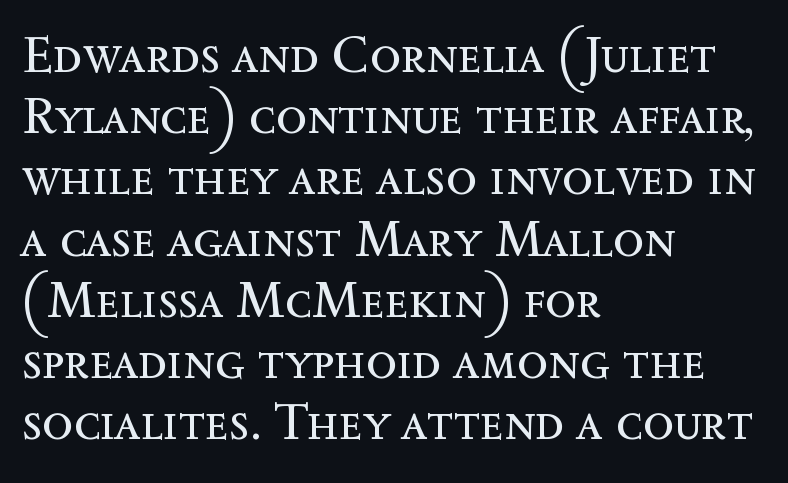
Q: Is the text bold? A: No.
Q: Is the text italic (slanted)? A: No, it is upright.
Q: Is the text underlined? A: No.
Q: How is the paragraph aligned? A: Left-aligned.
Q: Is the spacing between letters normal or unusually wide? A: Normal.
Q: Width (condensed, normal, or wide)? A: Normal.
Q: x-height? A: Medium.
Q: Monospaced? A: No.
